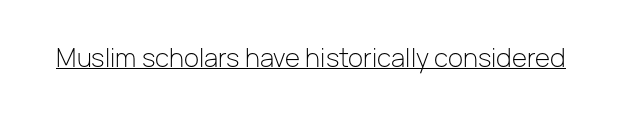
Short note: letters normally spaced. Is this a heavy cut? Hardly; it is regular or lighter. This sample uses an upright cut, with every glyph sitting square on the baseline. Is there an underline? Yes — a line sits under the letters.
